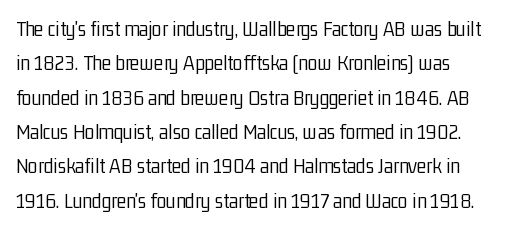
{"italic": "no", "bold": "no", "underline": "no", "line_spacing": "normal", "line_spacing_ratio": 1.56, "letter_spacing": "normal", "letter_spacing_em": 0.0, "glyph_px": 22}
